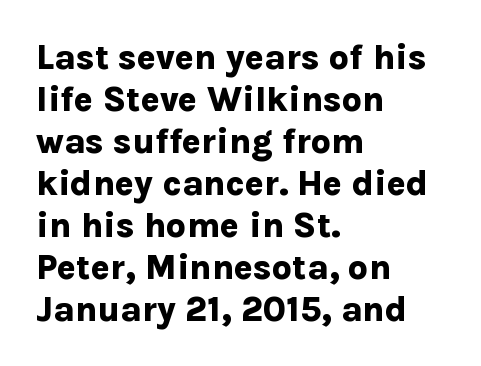
The image shows 35 px bold sans-serif type, upright; set left-aligned, line spacing 1.2x, normal letter spacing, not underlined; low stroke contrast and a medium x-height.
